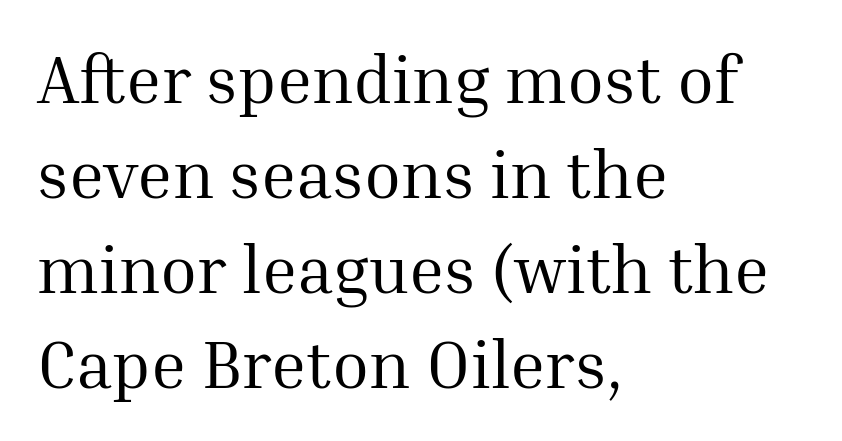
{"serif": "yes", "italic": "no", "bold": "no", "weight": "regular", "width": "normal", "stroke_contrast": "medium", "x_height": "medium", "monospaced": "no", "underline": "no", "align": "left", "line_spacing": "normal", "line_spacing_ratio": 1.42, "letter_spacing": "normal", "letter_spacing_em": 0.0, "glyph_px": 67}
